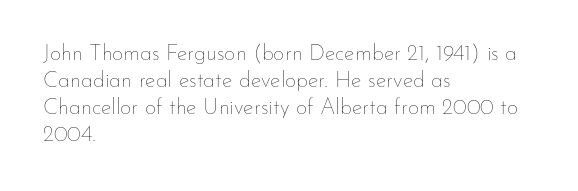
Q: Is the text bold? A: No.
Q: Is the text italic (slanted)? A: No, it is upright.
Q: Is the text underlined? A: No.
Q: How is the paragraph aligned? A: Left-aligned.
Q: Is the spacing between letters normal or unusually wide? A: Normal.
